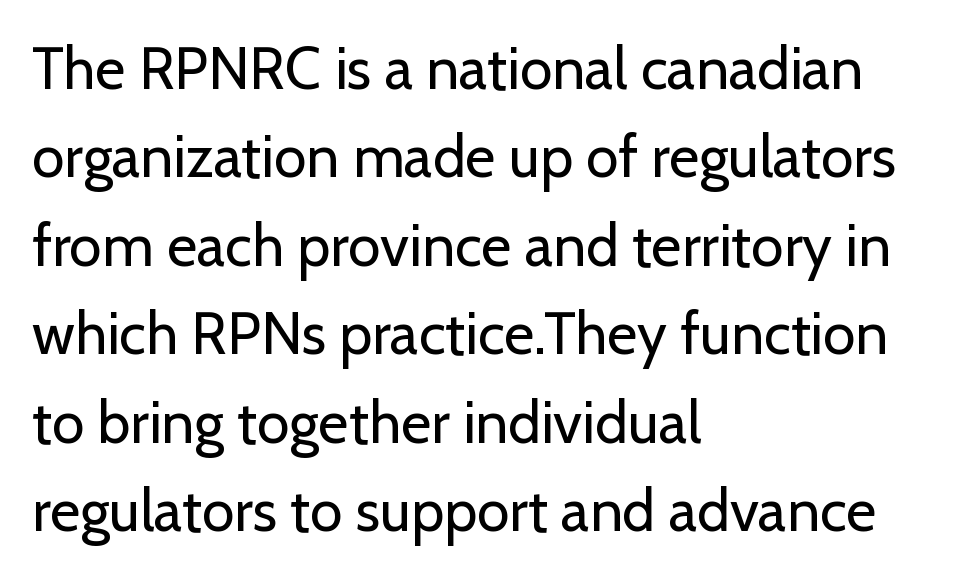
Summary of weight: not heavy and not bold. Decoration check: the copy has no underline. This is roman type, the default non-slanted kind. Students, note that the glyphs here touch the page at normal intervals. Line beginnings align vertically; line endings do not.
